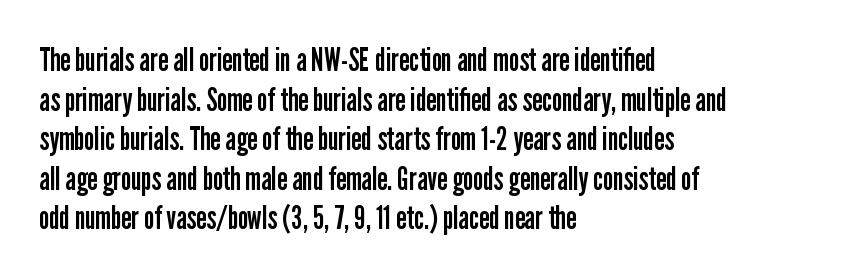
The image shows 33 px regular-weight, condensed sans-serif type, upright; set left-aligned, line spacing 1.2x, normal letter spacing, not underlined; low stroke contrast and a medium x-height.
